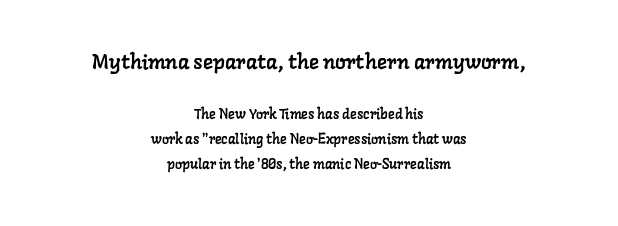
The image shows 21 px text type; set centered, line spacing 1.81x, normal letter spacing, not underlined; the first (top) block is 1.5x larger.
